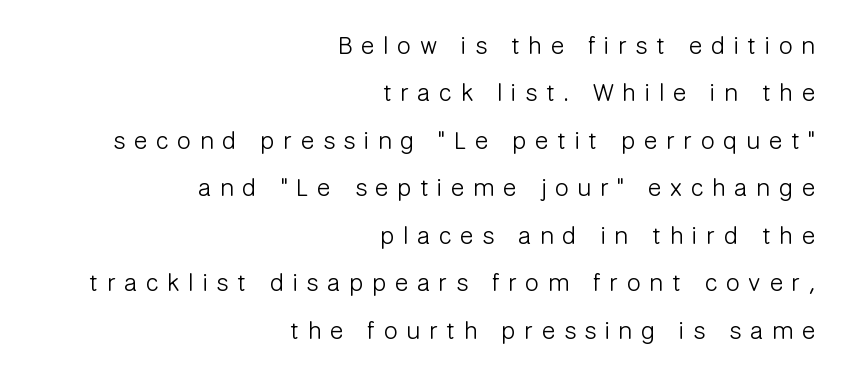
Is the letter spacing exaggerated? Yes — the characters are pushed far apart. The lines are spread far apart with generous leading. No italicization has been applied; the sample stays upright. All the whitespace from short lines collects on the left.
